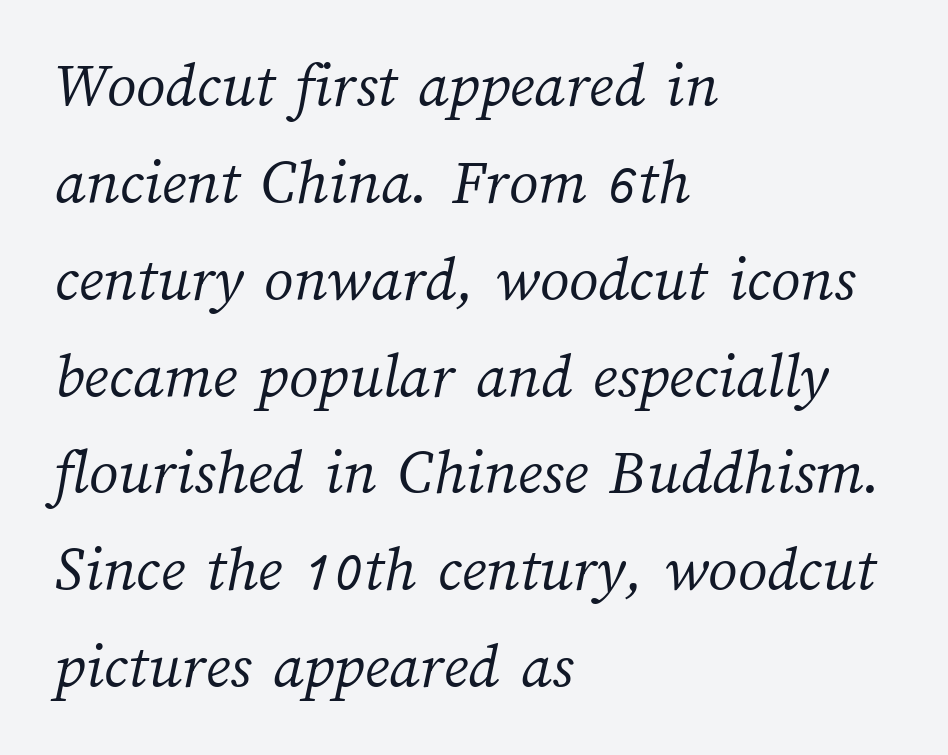
Think of a printed novel: that variable character pitch is what you see here. The rendering uses a moderate line-height, typical for paragraphs. Weight: not bold — regular or lighter. Glance below the letters and you will spot only blank space. Honestly, the letter spacing is just normal — you wouldn't notice it. Notice how the passage keeps a crisp vertical edge on the left only.
